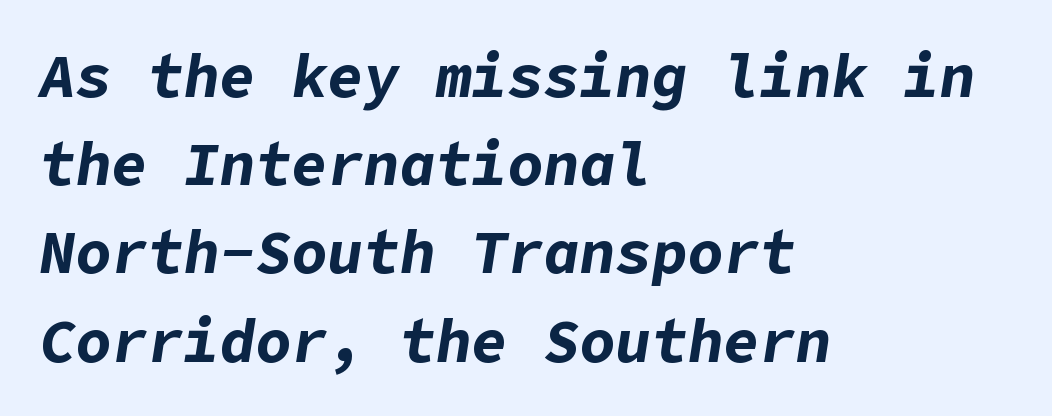
The image shows 60 px bold type, italic (leaning right); set left-aligned, normal line spacing (1.47x), normal letter spacing, not underlined; low stroke contrast and a medium x-height.
